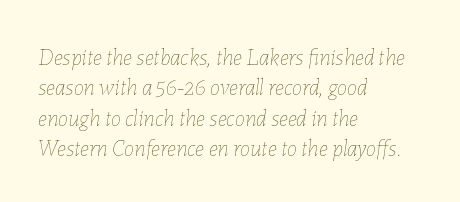
Q: Is the text bold? A: No.
Q: Is the text italic (slanted)? A: Yes, it leans right by about 7 degrees.
Q: Is the text underlined? A: No.
Q: How is the paragraph aligned? A: Left-aligned.
Q: Is the spacing between letters normal or unusually wide? A: Normal.
Q: Is the spacing between lines tight, normal or loose? A: Normal.
